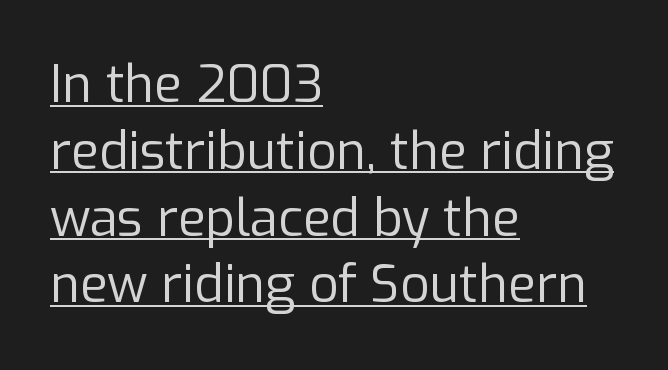
{"serif": "no", "italic": "no", "bold": "no", "weight": "regular", "width": "normal", "stroke_contrast": "low", "x_height": "medium", "monospaced": "no", "underline": "yes", "align": "left", "line_spacing": "normal", "line_spacing_ratio": 1.31, "letter_spacing": "normal", "letter_spacing_em": 0.0, "glyph_px": 51}
